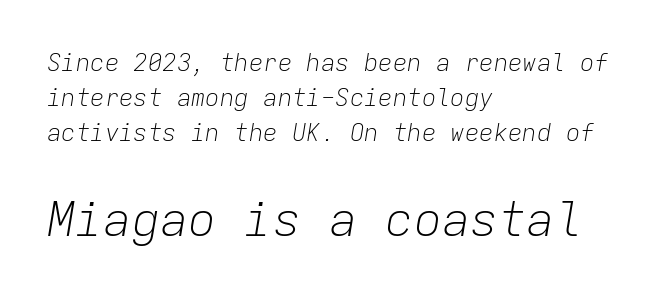
The axis of the letterforms is tilted away from vertical. Bare-footed words on every line. A normal amount of white space separates one row of letters from the next. Glyph-to-glyph distance matches everyday printed text.
